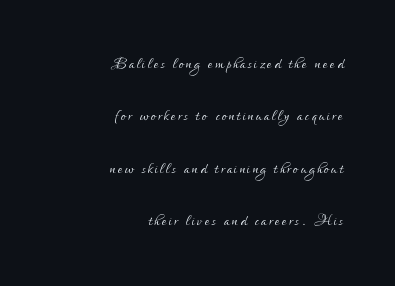
{"bold": "no", "underline": "no", "align": "right", "line_spacing": "loose", "line_spacing_ratio": 2.49, "glyph_px": 21}
